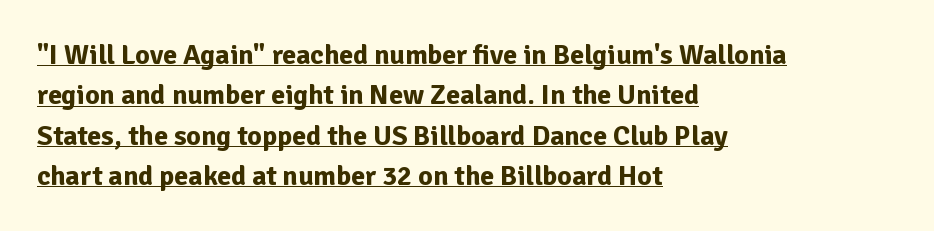
The image shows 28 px bold sans-serif type, upright; set left-aligned, normal line spacing (1.44x), normal letter spacing, underlined; low stroke contrast and a medium x-height.
